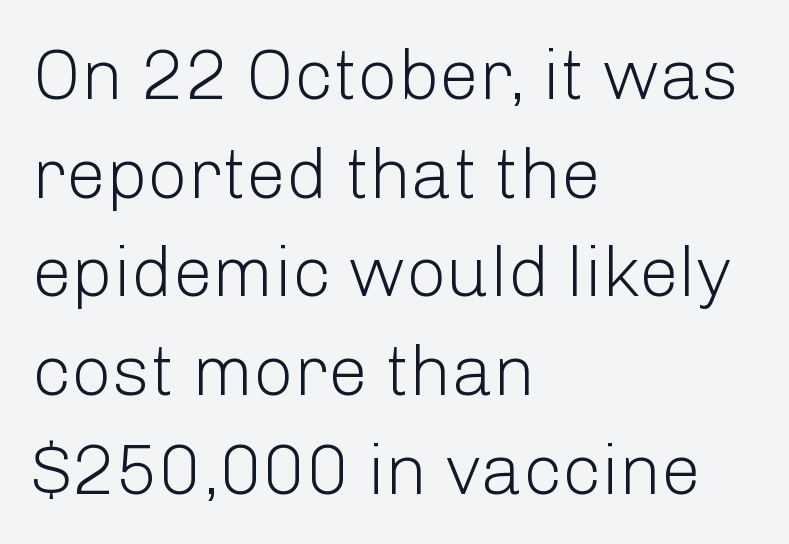
No italicization has been applied; the sample stays upright. Interline gaps are of average width in this sample. These lines are composed in type without serifs. The area under the type is left untouched. Is the letter spacing exaggerated? No — it looks like the ordinary default. Horizontally, the lines are justified to the leading edge only.
